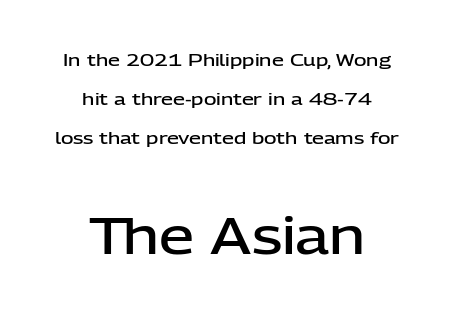
The area under the type is left untouched. Moderately thickened strokes mark this as semibold type. Notice how the passage keeps no hard edge, just a central spine. Designer's note — italics off, roman on. Vertical spacing — loose.
